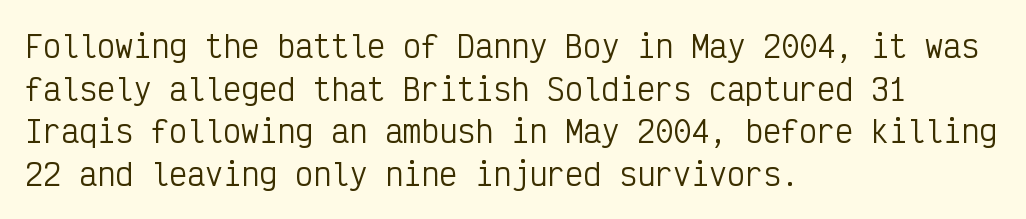
{"serif": "no", "italic": "no", "bold": "no", "weight": "regular", "width": "condensed", "stroke_contrast": "low", "x_height": "medium", "monospaced": "yes", "underline": "no", "align": "left", "line_spacing": "normal", "line_spacing_ratio": 1.42, "letter_spacing": "normal", "letter_spacing_em": 0.0, "glyph_px": 30}
